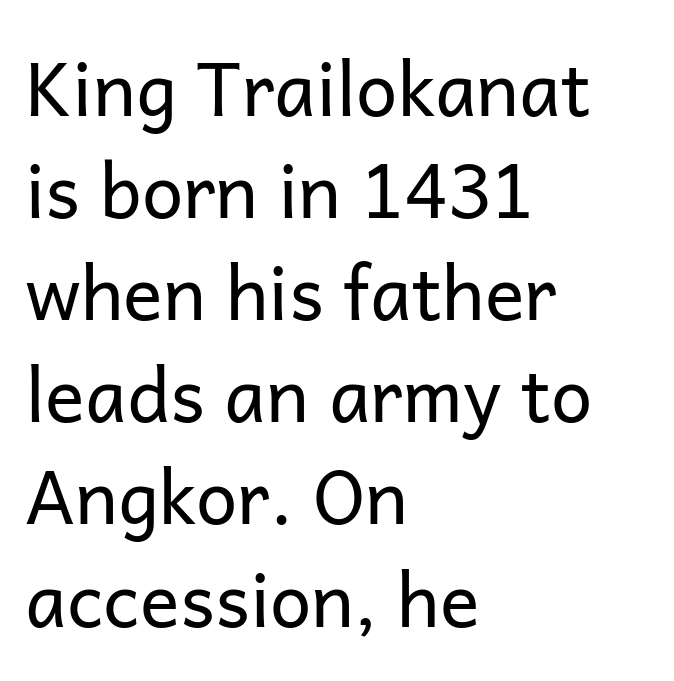
{"serif": "no", "italic": "no", "bold": "no", "weight": "regular", "width": "normal", "stroke_contrast": "low", "x_height": "medium", "monospaced": "no", "underline": "no", "align": "left", "line_spacing": "normal", "line_spacing_ratio": 1.38, "letter_spacing": "normal", "letter_spacing_em": 0.0, "glyph_px": 74}
